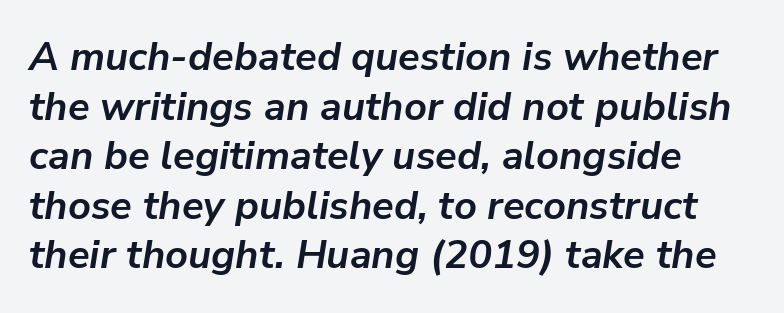
The image shows 40 px semibold type, italic (leaning right); set left-aligned, line spacing 1.24x, normal letter spacing, not underlined; low stroke contrast and a medium x-height.
